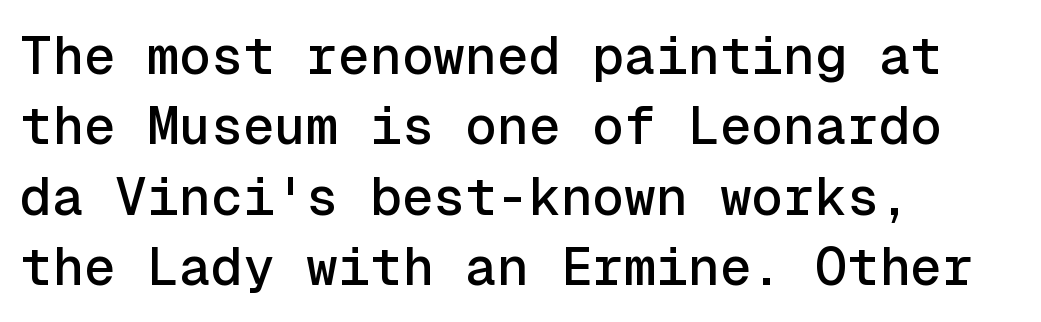
Regarding serifs, this sample does without them. The vertical gap from one line to the next is medium. It's the straight-up-and-down kind of type. A classic flush-left, rag-right setting is used for this passage. Does extra space separate the letters? No, they use regular spacing.
